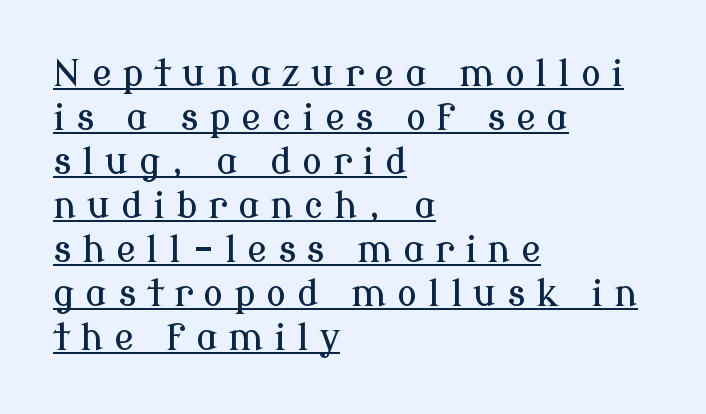
Which margin do the lines hug? The left one — the right edge is uneven. This sample uses expanded letter spacing, leaving extra air between glyphs. Think of a printed novel: that variable character pitch is what you see here. These lines are composed in type with serifs. Rendered with straight, roman letterforms.
